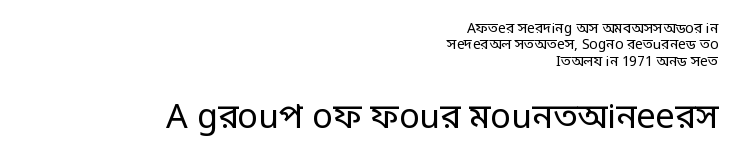
{"serif": "no", "italic": "no", "bold": "no", "weight": "regular", "width": "condensed", "stroke_contrast": "low", "monospaced": "no", "underline": "no", "align": "right", "line_spacing_ratio": 1.17, "letter_spacing": "normal", "letter_spacing_em": 0.0, "larger_block": "second", "size_ratio": 2.43, "glyph_px": 34}
